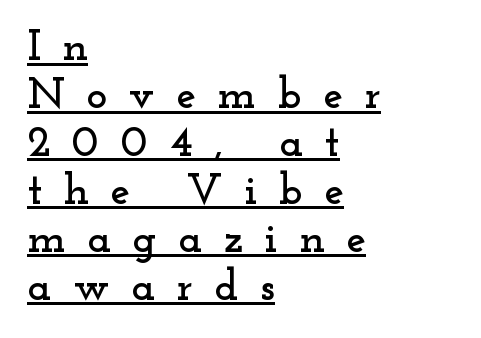
The image shows 44 px wide serif type, upright; set left-aligned, tight line spacing (1.09x), unusually wide letter spacing (+0.49 em), underlined; low stroke contrast and a small x-height.
